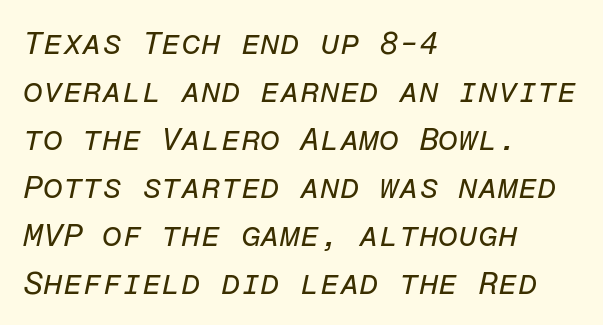
{"italic": "yes", "lean": "right", "slant_degrees": 12, "bold": "no", "weight": "regular", "width": "normal", "stroke_contrast": "low", "x_height": "medium", "monospaced": "yes", "underline": "no", "align": "left", "line_spacing": "normal", "line_spacing_ratio": 1.5, "letter_spacing": "normal", "letter_spacing_em": 0.0, "glyph_px": 32}
